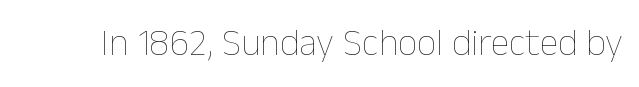
Is this a fixed-width face? No — the glyphs have proportional, varying widths. Each stroke keeps to a modest, everyday thickness or less. A typesetter would mark this as roman, not italic. Clear beneath every line of the passage. No extra tracking has been applied to these lines.
